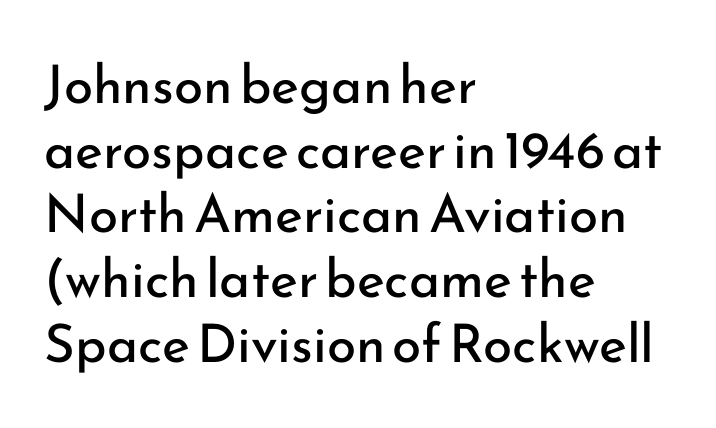
Q: Is the text bold? A: No.
Q: Is the text italic (slanted)? A: No, it is upright.
Q: Is the typeface a serif or a sans-serif typeface? A: Sans-serif.
Q: Is the text underlined? A: No.
Q: How is the paragraph aligned? A: Left-aligned.
Q: Is the spacing between letters normal or unusually wide? A: Normal.
Q: Width (condensed, normal, or wide)? A: Normal.
Q: Stroke contrast? A: Low.
Q: x-height? A: Small.
Q: Monospaced? A: No.
